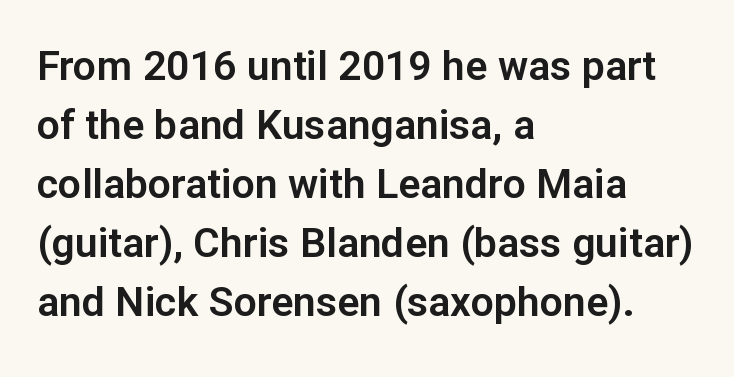
Q: Is the text italic (slanted)? A: No, it is upright.
Q: Is the typeface a serif or a sans-serif typeface? A: Sans-serif.
Q: Is the text underlined? A: No.
Q: How is the paragraph aligned? A: Left-aligned.
Q: Is the spacing between letters normal or unusually wide? A: Normal.
Q: Is the spacing between lines tight, normal or loose? A: Normal.
Q: Width (condensed, normal, or wide)? A: Normal.
Q: Stroke contrast? A: Low.
Q: x-height? A: Medium.
Q: Monospaced? A: No.
